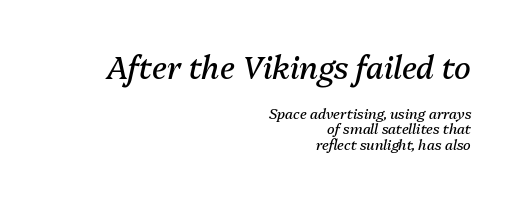
Large over small — that's the arrangement of the two blocks here. The lines are packed closely together with very little leading. Is this a fixed-width face? No — the glyphs have proportional, varying widths. The lettering tilts uniformly, giving the passage an italic look. The letters sit at their default tracking, neither squeezed nor spread. The letters look calm and open, with moderate or lighter stems.
